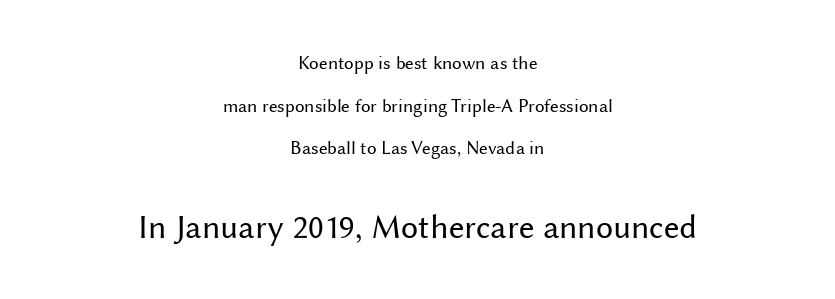
Notice how the passage keeps no hard edge, just a central spine. The type family on display is of the sans-serif kind. The rendering uses a large line-height, opening up the rows. The passage shown is typed in a proportional face where columns would drift. The line texture is even and compact thanks to regular tracking.
